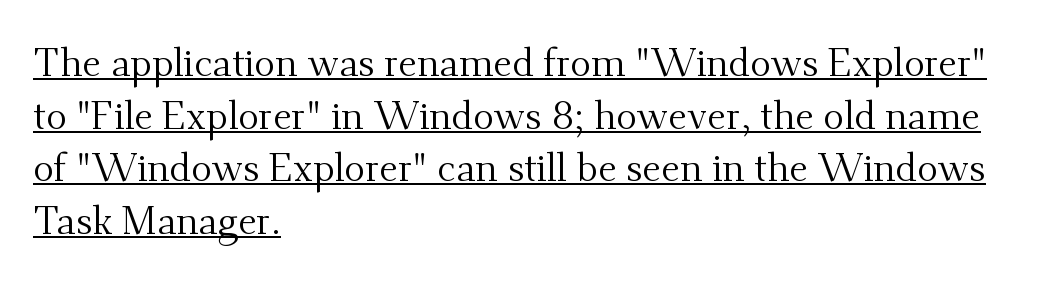
Rendered with straight, roman letterforms. The font is comparable to plain body text, perhaps lighter. The typesetter has applied underlining to the passage shown. The glyphs in this specimen are seriffed. Think of a printed novel: that variable character pitch is what you see here. Notice how descenders clear the ascenders below comfortably — that's standard leading.
